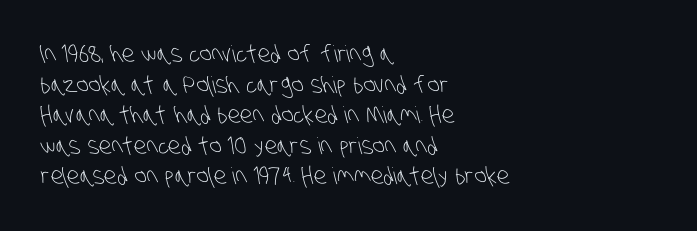
Casual observation: everything's shoved over to the left. The foot of each line stays bare and open. How are the letters spaced? Ordinarily, with no added tracking. Each stroke keeps to a modest, everyday thickness or less.
